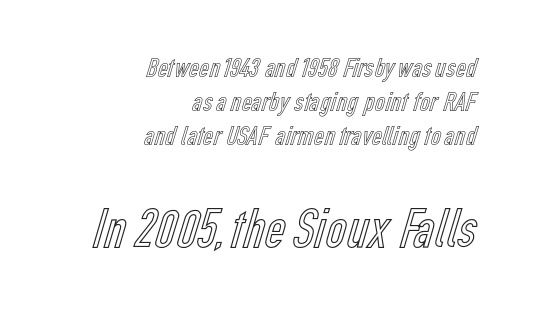
In terms of letterspacing, this is plain default setting. You get the small type first, then a jump to larger type. Leftover space on each line is placed entirely before the opening word. The letters advance in unequal steps, a hallmark of proportional type.
